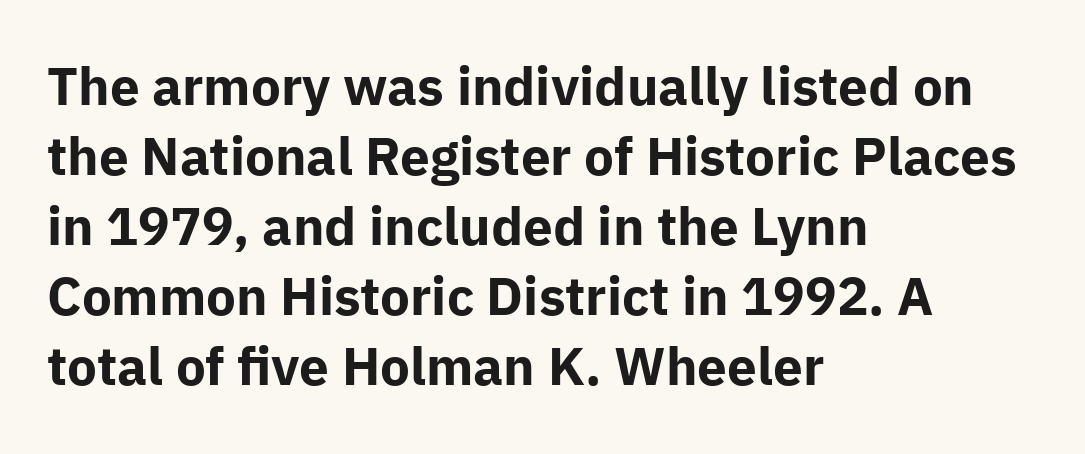
The passage shown is typed in a proportional face where columns would drift. Summary of weight: heavy, a full bold. This is the regular roman posture of the typeface. Type without underlining. The typeface chosen for these lines omits serifs. The rows are spaced the way most documents space them.
